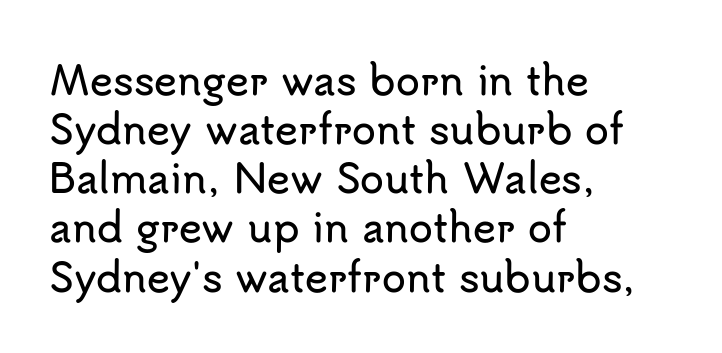
{"serif": "no", "italic": "no", "width": "normal", "stroke_contrast": "low", "x_height": "small", "monospaced": "no", "underline": "no", "align": "left", "line_spacing": "normal", "line_spacing_ratio": 1.26, "letter_spacing": "normal", "letter_spacing_em": 0.0, "glyph_px": 39}
